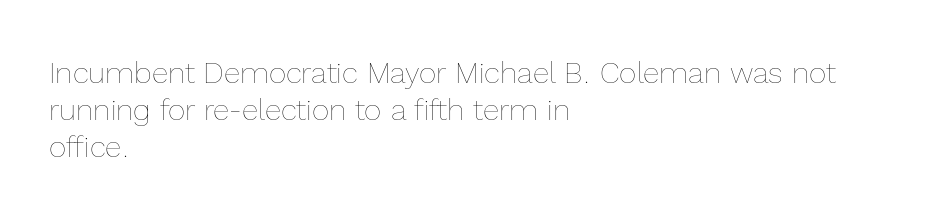
{"italic": "no", "bold": "no", "weight": "thin", "width": "normal", "x_height": "medium", "monospaced": "no", "underline": "no", "align": "left", "line_spacing_ratio": 1.23, "letter_spacing": "normal", "letter_spacing_em": 0.0, "glyph_px": 30}
